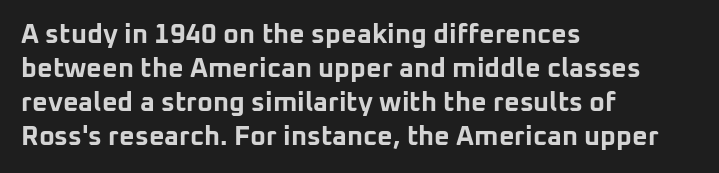
Does the weight exceed regular? Yes, all the way to bold. Short note: letters normally spaced. The space beneath each line is pristine and unruled. The typesetter chose a ragged-right arrangement here. Posture: vertical. The passage shown stacks its lines at a standard gap.
